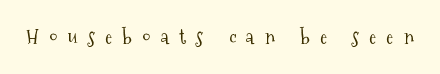
The image shows 21 px text type, upright; set unusually wide letter spacing (+0.49 em), not underlined.
